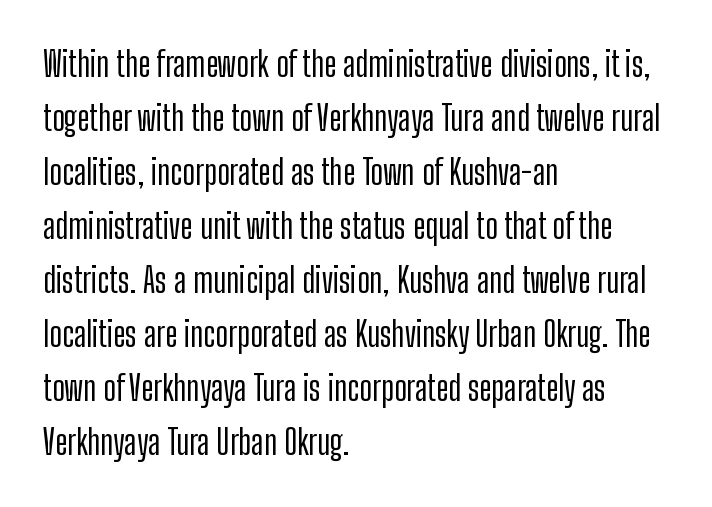
Q: Is the text italic (slanted)? A: No, it is upright.
Q: Is the typeface a serif or a sans-serif typeface? A: Sans-serif.
Q: Is the text underlined? A: No.
Q: How is the paragraph aligned? A: Left-aligned.
Q: Is the spacing between letters normal or unusually wide? A: Normal.
Q: Is the spacing between lines tight, normal or loose? A: Normal.
Q: Width (condensed, normal, or wide)? A: Condensed.
Q: Stroke contrast? A: Low.
Q: x-height? A: Medium.
Q: Monospaced? A: No.
